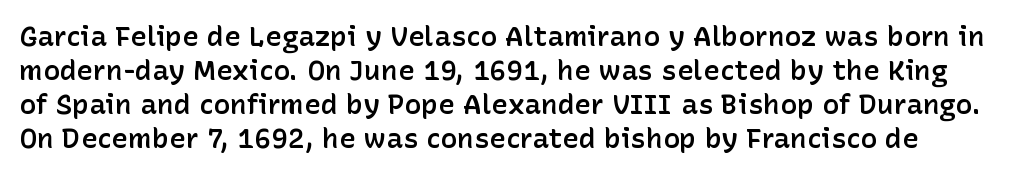
{"serif": "no", "italic": "no", "bold": "semi", "weight": "semibold", "width": "normal", "stroke_contrast": "low", "x_height": "medium", "monospaced": "no", "underline": "no", "line_spacing_ratio": 1.22, "letter_spacing": "normal", "letter_spacing_em": 0.0, "glyph_px": 28}
